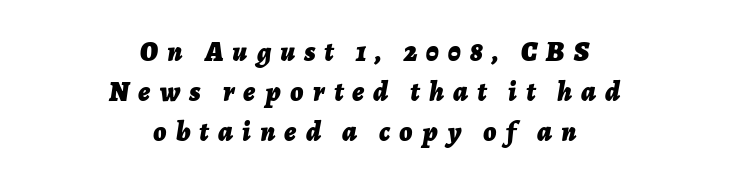
The image shows 28 px bold type, italic (leaning right); set centered, normal line spacing (1.42x), unusually wide letter spacing (+0.33 em), not underlined; low stroke contrast and a medium x-height.
